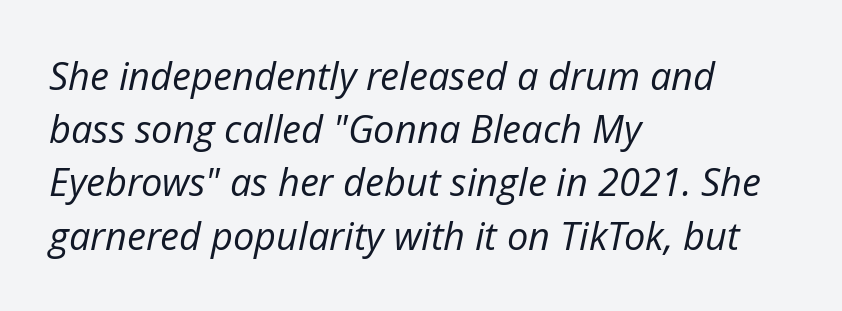
{"italic": "yes", "lean": "right", "slant_degrees": 12, "bold": "no", "weight": "regular", "width": "normal", "stroke_contrast": "low", "x_height": "medium", "monospaced": "no", "underline": "no", "align": "left", "line_spacing": "normal", "line_spacing_ratio": 1.4, "letter_spacing": "normal", "letter_spacing_em": 0.0, "glyph_px": 38}
